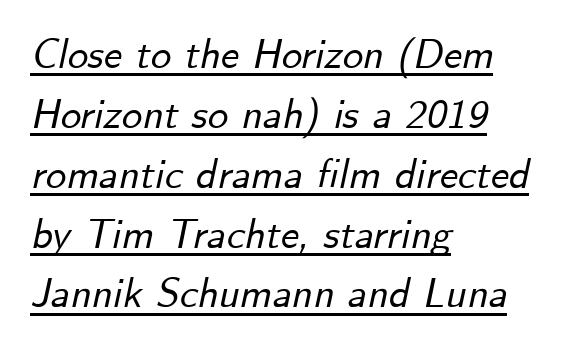
The image shows 41 px text type, italic (leaning right); set left-aligned, normal line spacing (1.46x), normal letter spacing, underlined; low stroke contrast and a small x-height.
